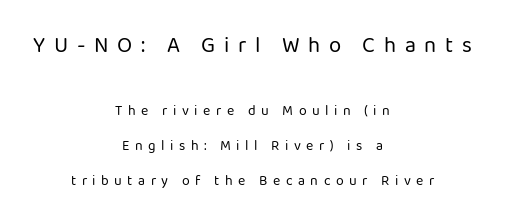
{"italic": "no", "bold": "no", "underline": "no", "align": "center", "line_spacing": "loose", "line_spacing_ratio": 2.48, "letter_spacing": "wide", "letter_spacing_em": 0.39, "larger_block": "first", "size_ratio": 1.57, "glyph_px": 22}
